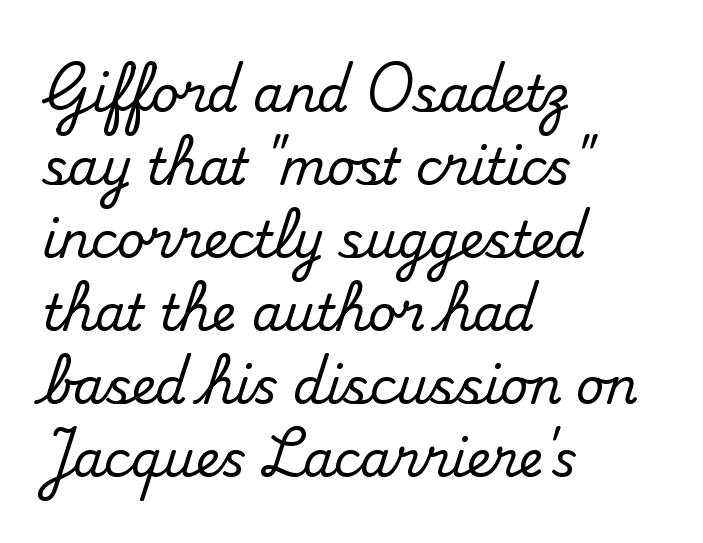
{"serif": "yes", "width": "normal", "stroke_contrast": "medium", "x_height": "small", "monospaced": "no", "underline": "no", "align": "left", "line_spacing": "normal", "line_spacing_ratio": 1.49, "letter_spacing": "normal", "letter_spacing_em": 0.0, "glyph_px": 49}
